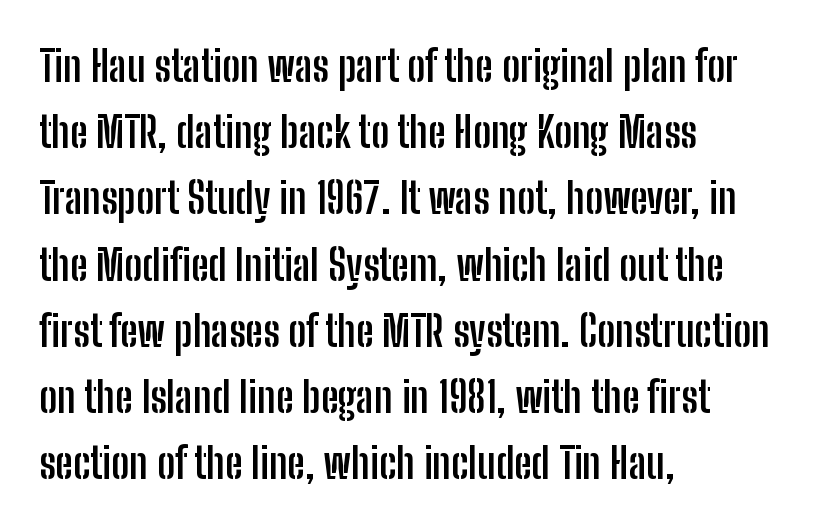
{"serif": "no", "italic": "no", "bold": "yes", "weight": "semibold", "width": "condensed", "stroke_contrast": "low", "x_height": "medium", "monospaced": "no", "underline": "no", "align": "left", "line_spacing": "normal", "line_spacing_ratio": 1.54, "letter_spacing": "normal", "letter_spacing_em": 0.0, "glyph_px": 43}
